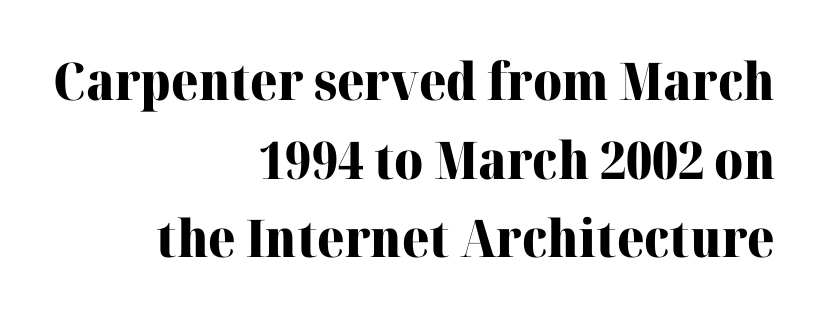
Q: Is the text bold? A: Yes.
Q: Is the text italic (slanted)? A: No, it is upright.
Q: Is the typeface a serif or a sans-serif typeface? A: Serif.
Q: Is the text underlined? A: No.
Q: How is the paragraph aligned? A: Right-aligned.
Q: Is the spacing between letters normal or unusually wide? A: Normal.
Q: Is the spacing between lines tight, normal or loose? A: Normal.
Q: Width (condensed, normal, or wide)? A: Normal.
Q: Stroke contrast? A: High.
Q: x-height? A: Medium.
Q: Monospaced? A: No.
